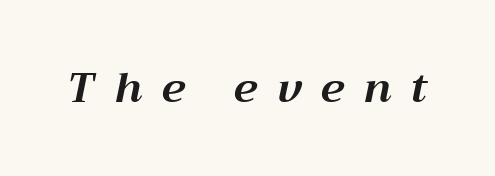
Q: Is the text bold? A: Yes.
Q: Is the text italic (slanted)? A: Yes, it leans right by about 12 degrees.
Q: Is the text underlined? A: No.
Q: Is the spacing between letters normal or unusually wide? A: Unusually wide.
Q: Width (condensed, normal, or wide)? A: Normal.
Q: Stroke contrast? A: Medium.
Q: x-height? A: Medium.
Q: Monospaced? A: No.
